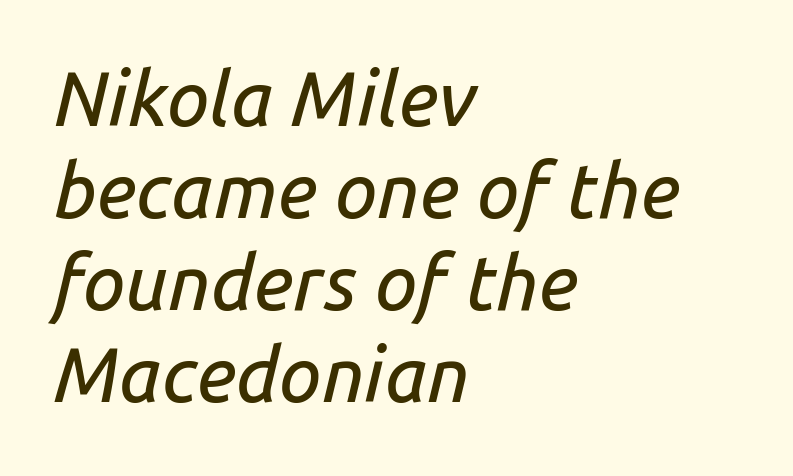
Short note: letters normally spaced. Each letter keeps its own natural width here, so spacing adapts to shape. One-word summary of the alignment: left. Has an underline been added? It has not. The rendering applies a slant to the glyphs.
